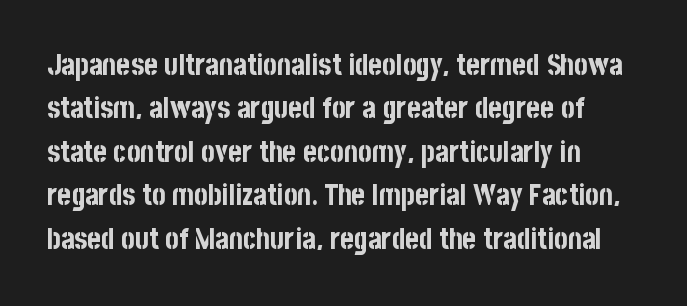
The tracking reads as untouched default to a designer's eye. Notice how descenders clear the ascenders below comfortably — that's standard leading. The passage shown is typed in a proportional face where columns would drift. Is the type bold? Yes — the strokes are clearly thick and heavy. This is roman type, the default non-slanted kind.
